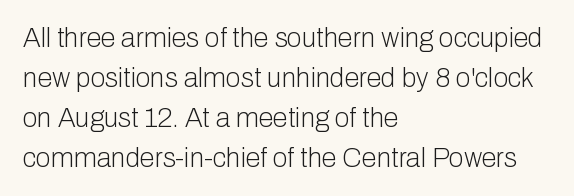
The image shows 27 px text type, upright; set left-aligned, normal line spacing (1.48x), normal letter spacing, not underlined.
